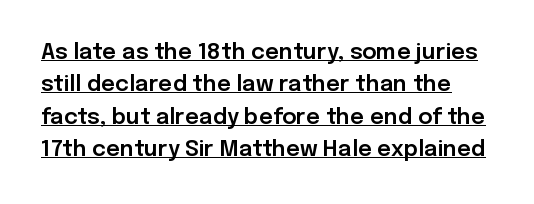
Vertical strokes here are truly vertical. Baseline-to-baseline distance is the conventional proportion of letter height. Characters follow at the spacing the type designer built in. Check the space under the baseline: a stroke is drawn there.
